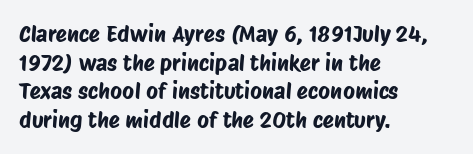
{"underline": "no", "align": "left", "line_spacing": "normal", "line_spacing_ratio": 1.25, "letter_spacing": "normal", "letter_spacing_em": 0.0, "glyph_px": 23}
